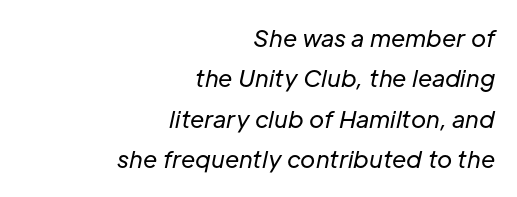
Glyph-to-glyph distance matches everyday printed text. Each row of text sits above clean, open space. Horizontally, the lines are justified to the trailing edge only. Unbolded letterforms with no extra heft. The letters are slanted; this is an italic face.
